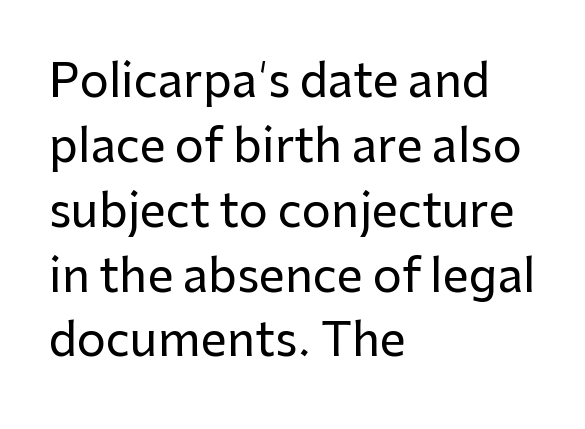
All the whitespace from short lines collects on the right. Do the letters lean? They stand straight. The string is rendered with underlining switched off. Stroke terminals: plain, sans-serif.
